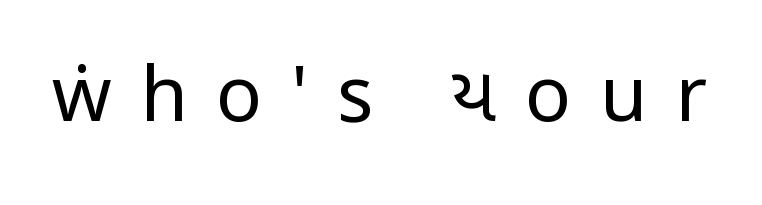
Q: Is the text bold? A: No.
Q: Is the text italic (slanted)? A: No, it is upright.
Q: Is the typeface a serif or a sans-serif typeface? A: Sans-serif.
Q: Is the text underlined? A: No.
Q: Is the spacing between letters normal or unusually wide? A: Unusually wide.
Q: Width (condensed, normal, or wide)? A: Condensed.
Q: Stroke contrast? A: Low.
Q: x-height? A: Large.
Q: Monospaced? A: No.
